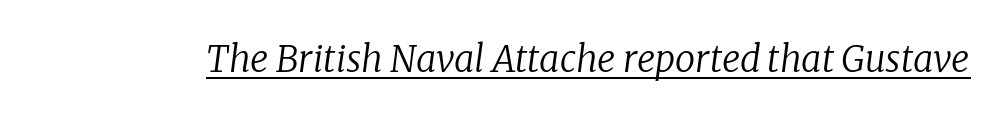
Spacing verdict: proportional, widths tailored to each character. These glyphs show unthickened strokes, regular width or finer. Words appear dense and cohesive because spacing is normal. The text was rendered using a seriffed face with decorative stroke endings. A baseline rule has been typeset under these characters. Every character sits at an angle, as italics do.
